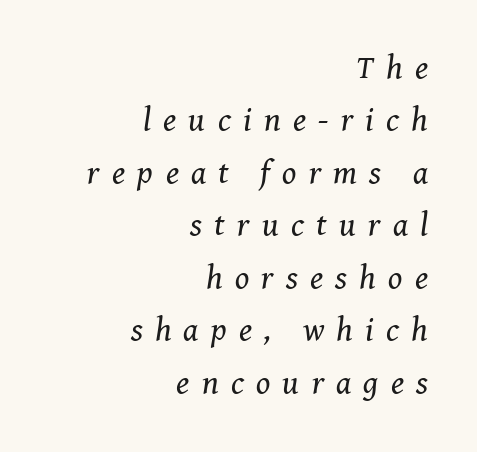
Type style note: has serifs. Does the lettering tilt? It does — this is italic. One glance says typical: line gaps are just what's usual. No word sits above an underline. Counters stay open thanks to moderate or lighter strokes.
